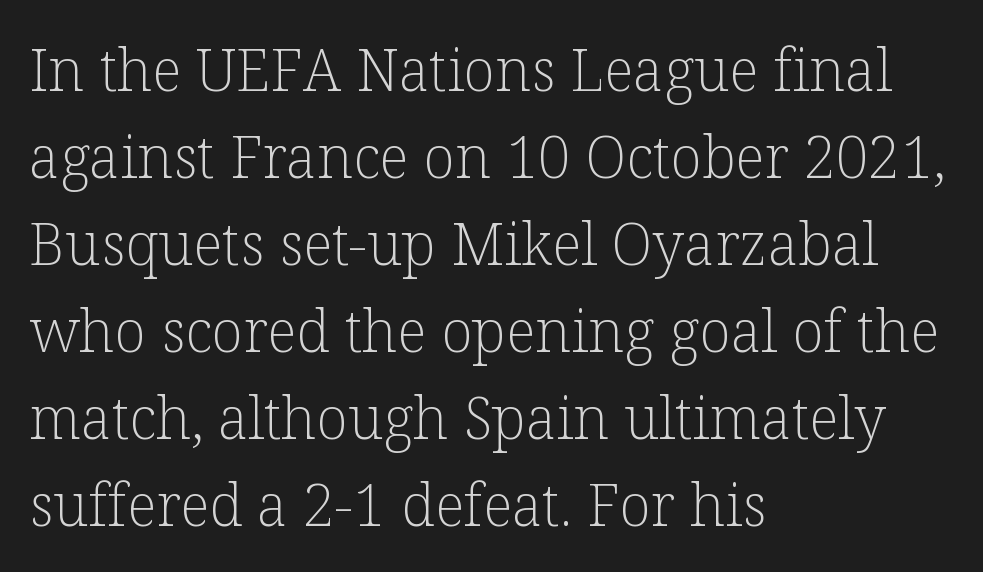
The image shows 58 px light serif type, upright; set left-aligned, normal line spacing (1.5x), normal letter spacing, not underlined; low stroke contrast and a medium x-height.
